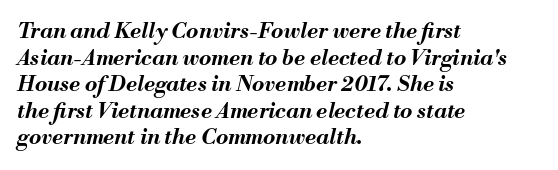
Italic? Definitely — the glyphs are oblique. Glance below the letters and you will spot only blank space. Look at the tracking — it's just the regular setting, nothing added. Line beginnings align vertically; line endings do not. Strong, thick strokes mark this as bold type.
